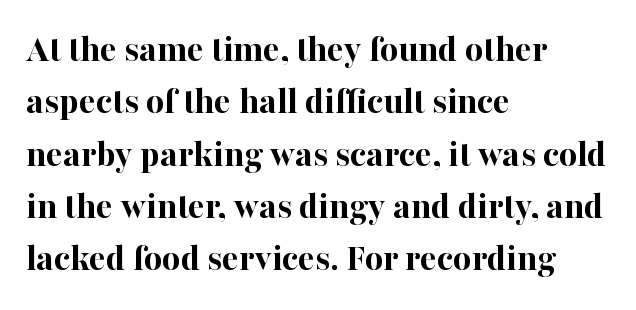
Q: Is the text bold? A: Yes.
Q: Is the text italic (slanted)? A: No, it is upright.
Q: Is the typeface a serif or a sans-serif typeface? A: Serif.
Q: Is the text underlined? A: No.
Q: How is the paragraph aligned? A: Left-aligned.
Q: Is the spacing between letters normal or unusually wide? A: Normal.
Q: Is the spacing between lines tight, normal or loose? A: Normal.
Q: Width (condensed, normal, or wide)? A: Normal.
Q: Stroke contrast? A: High.
Q: x-height? A: Medium.
Q: Monospaced? A: No.
